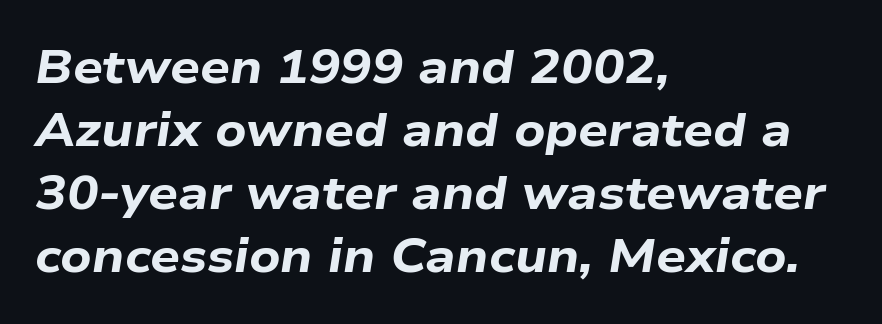
Q: Is the text bold? A: Yes.
Q: Is the text italic (slanted)? A: Yes, it leans right by about 9 degrees.
Q: Is the text underlined? A: No.
Q: How is the paragraph aligned? A: Left-aligned.
Q: Is the spacing between letters normal or unusually wide? A: Normal.
Q: Is the spacing between lines tight, normal or loose? A: Normal.
Q: Width (condensed, normal, or wide)? A: Wide.
Q: Stroke contrast? A: Low.
Q: x-height? A: Medium.
Q: Monospaced? A: No.
